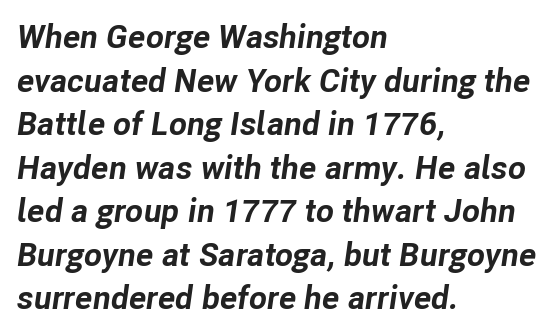
Notice how the stems are inclined rather than vertical — that's the hallmark of italics. The rows are spaced the way most documents space them. Teacher's note: observe the even left margin — that is flush-left alignment. The strip under each line holds only bare page. You'd pick this weight for a headline — it's a proper bold.
